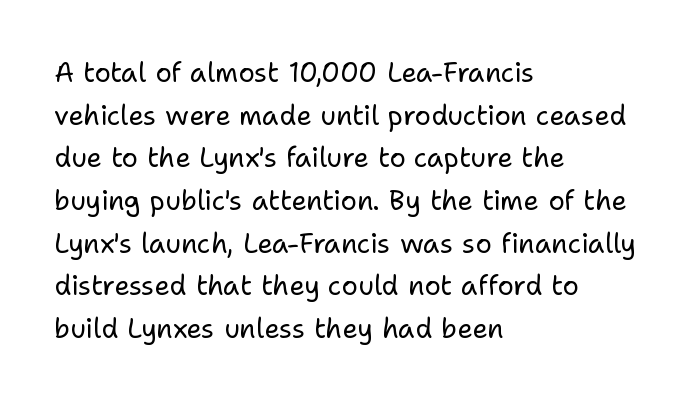
The ragged edge is on the right, which tells us the setting is flush left. Vertical strokes here are truly vertical. Heaviness? Minimal to ordinary, like unemphasized prose. Lines of text with bare space underneath.
